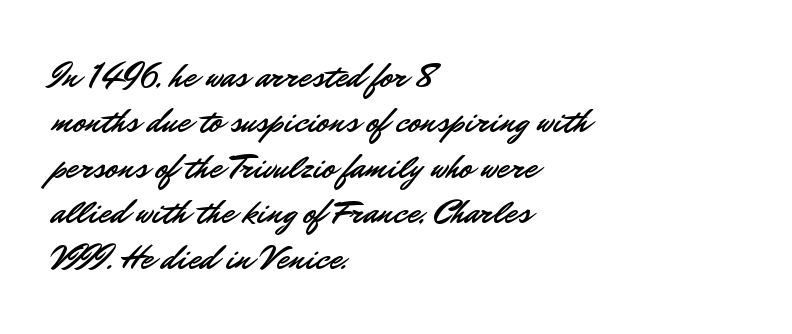
{"serif": "no", "width": "normal", "stroke_contrast": "low", "x_height": "small", "monospaced": "no", "underline": "no", "align": "left", "line_spacing": "normal", "line_spacing_ratio": 1.3, "letter_spacing": "normal", "letter_spacing_em": 0.0, "glyph_px": 35}
